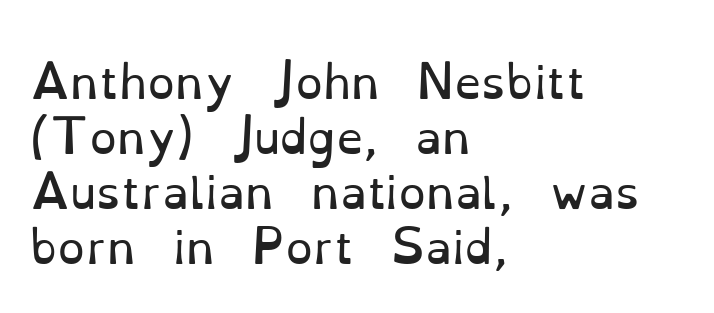
The image shows 44 px regular-weight serif type, upright; set left-aligned, normal line spacing (1.25x), normal letter spacing, not underlined; low stroke contrast and a small x-height.
